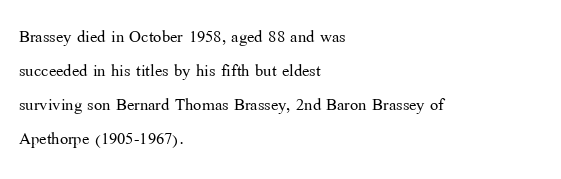
Caption: multi-line text, flush left, ragged right. Rendered with straight, roman letterforms. Beneath every word, the page is bare. Weight: not bold — regular or lighter. Nobody touched the tracking dial on this one. Vertically, the passage feels balanced, rows spaced as you'd expect.
